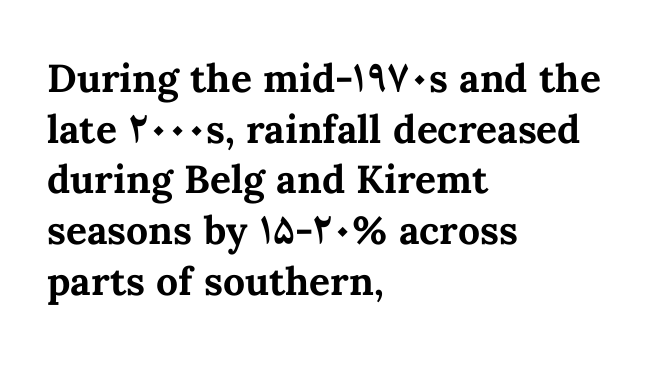
{"italic": "no", "bold": "yes", "weight": "bold", "width": "normal", "stroke_contrast": "medium", "x_height": "medium", "monospaced": "no", "underline": "no", "align": "left", "line_spacing": "normal", "line_spacing_ratio": 1.3, "letter_spacing": "normal", "letter_spacing_em": 0.0, "glyph_px": 39}
